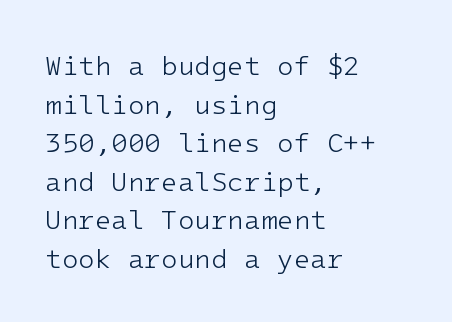
The image shows 27 px text type, upright; set left-aligned, normal line spacing (1.43x), normal letter spacing, not underlined.
